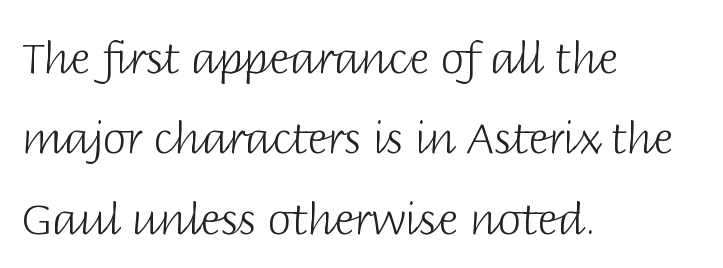
Q: Is the text bold? A: No.
Q: Is the text italic (slanted)? A: No, it is upright.
Q: Is the typeface a serif or a sans-serif typeface? A: Sans-serif.
Q: Is the text underlined? A: No.
Q: How is the paragraph aligned? A: Left-aligned.
Q: Is the spacing between letters normal or unusually wide? A: Normal.
Q: Width (condensed, normal, or wide)? A: Normal.
Q: Stroke contrast? A: Low.
Q: x-height? A: Large.
Q: Monospaced? A: No.
